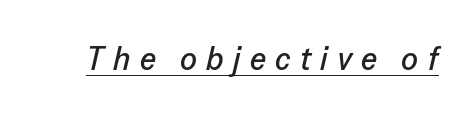
Proportional: the letters do not fall into vertical columns. Underlined type. Tracking value appears strongly positive — letters spread wide. Yep, that's italic — everything's leaning.
